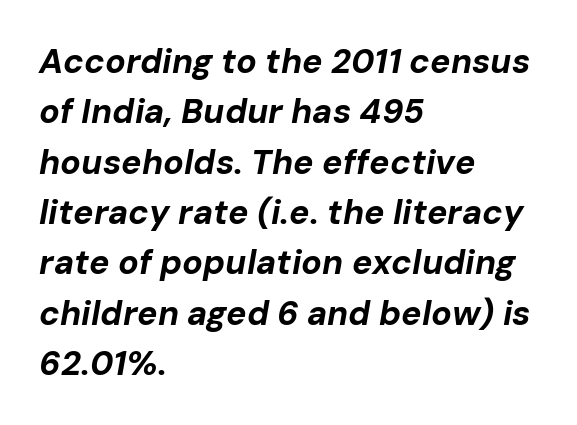
The image shows 34 px bold type, italic (leaning right); set left-aligned, normal line spacing (1.48x), normal letter spacing, not underlined; low stroke contrast and a medium x-height.
